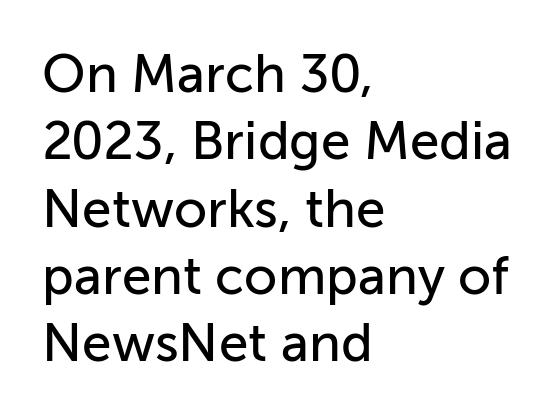
Evenly set lines give the paragraph a standard silhouette. Nobody drew a line under any word here. Left-aligned paragraph, ragged on the right. Stroke terminals: plain, sans-serif.
